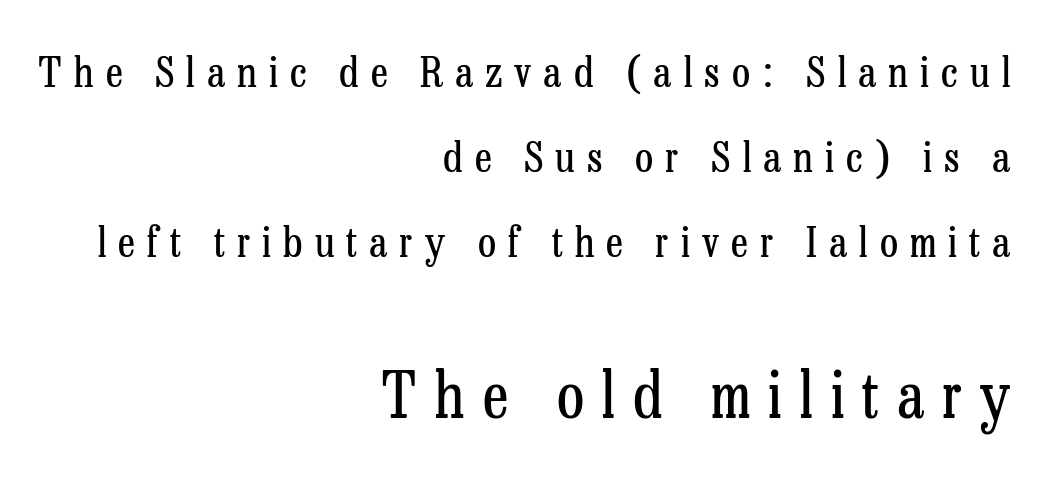
Q: Is the text bold? A: No.
Q: Is the text italic (slanted)? A: No, it is upright.
Q: Is the typeface a serif or a sans-serif typeface? A: Serif.
Q: Is the text underlined? A: No.
Q: How is the paragraph aligned? A: Right-aligned.
Q: Is the spacing between letters normal or unusually wide? A: Unusually wide.
Q: Is the spacing between lines tight, normal or loose? A: Loose.
Q: Which block of text is set in a larger size, the first (top) or the second (bottom)? A: The second (bottom) one.
Q: Width (condensed, normal, or wide)? A: Condensed.
Q: Stroke contrast? A: Low.
Q: x-height? A: Medium.
Q: Monospaced? A: No.
